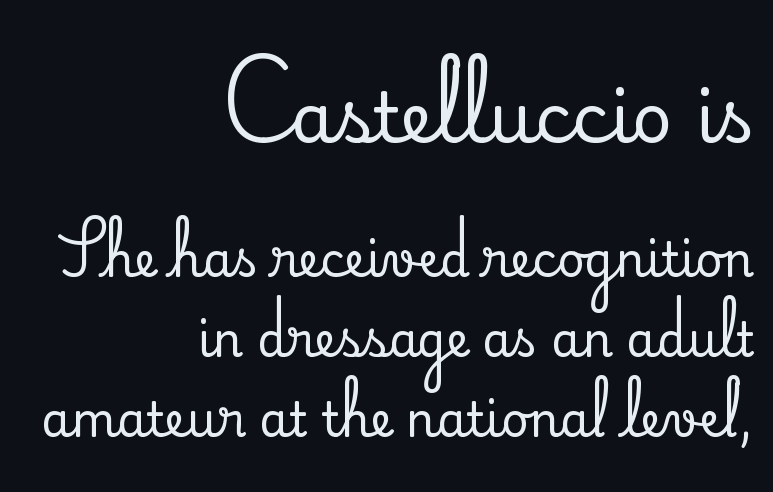
Q: Is the text italic (slanted)? A: No, it is upright.
Q: Is the typeface a serif or a sans-serif typeface? A: Serif.
Q: Is the text underlined? A: No.
Q: How is the paragraph aligned? A: Right-aligned.
Q: Is the spacing between letters normal or unusually wide? A: Normal.
Q: Is the spacing between lines tight, normal or loose? A: Normal.
Q: Which block of text is set in a larger size, the first (top) or the second (bottom)? A: The first (top) one.
Q: Width (condensed, normal, or wide)? A: Normal.
Q: Stroke contrast? A: Medium.
Q: x-height? A: Small.
Q: Monospaced? A: No.
